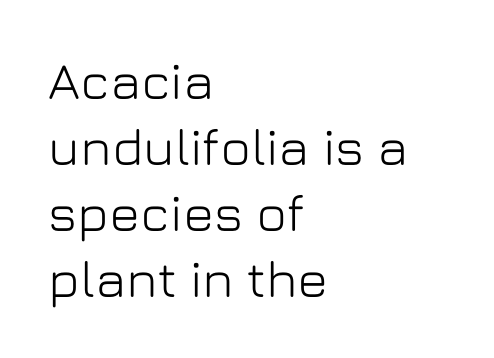
A typesetter would call this proportional, since set widths differ per character. Interline gaps are of average width in this sample. The characters display no serif detailing; their extremities are plain. The face used here is rendered with its standard letterfit.
